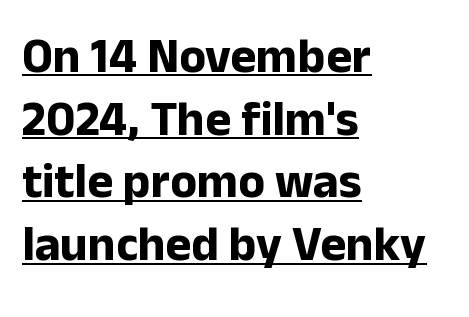
Do the characters align in a grid? No, the font is proportional. The typesetter chose a ragged-right arrangement here. Looks like someone drew a line under every word here. Rows of type keep a routine distance in the vertical direction. When letters stand straight like this, we call the style roman or upright. Typographically, this falls in the sans-serif category.
